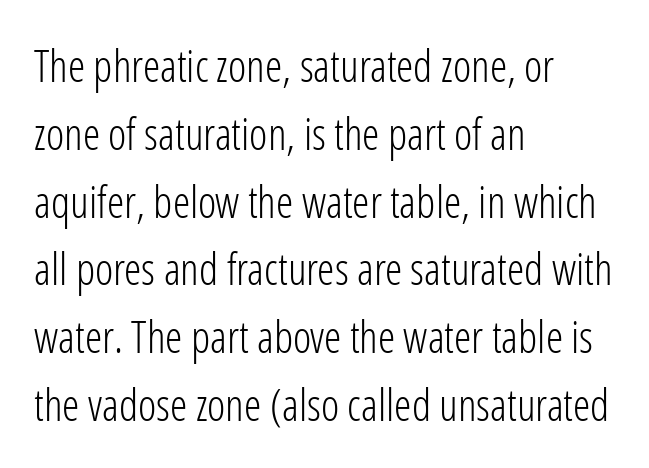
Q: Is the text bold? A: No.
Q: Is the text italic (slanted)? A: No, it is upright.
Q: Is the typeface a serif or a sans-serif typeface? A: Sans-serif.
Q: Is the text underlined? A: No.
Q: How is the paragraph aligned? A: Left-aligned.
Q: Is the spacing between letters normal or unusually wide? A: Normal.
Q: Is the spacing between lines tight, normal or loose? A: Normal.
Q: Width (condensed, normal, or wide)? A: Condensed.
Q: Stroke contrast? A: Low.
Q: x-height? A: Medium.
Q: Monospaced? A: No.
